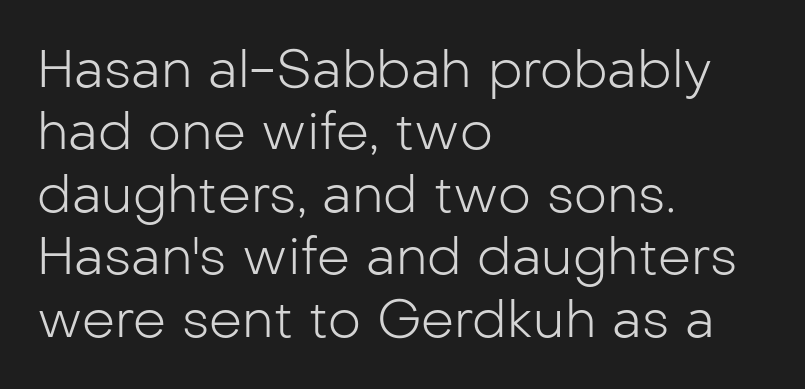
The image shows 52 px light sans-serif type, upright; set left-aligned, line spacing 1.2x, normal letter spacing, not underlined; low stroke contrast and a medium x-height.
